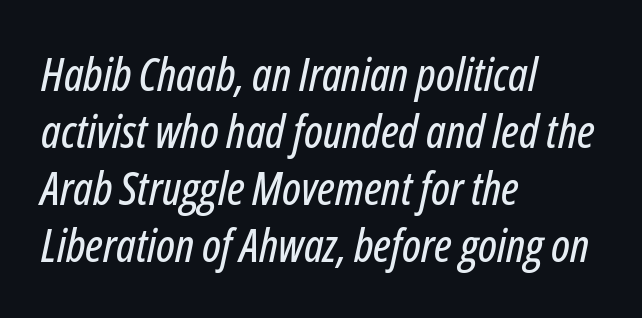
Q: Is the text italic (slanted)? A: Yes, it leans right by about 12 degrees.
Q: Is the text underlined? A: No.
Q: How is the paragraph aligned? A: Left-aligned.
Q: Is the spacing between letters normal or unusually wide? A: Normal.
Q: Width (condensed, normal, or wide)? A: Condensed.
Q: Stroke contrast? A: Low.
Q: x-height? A: Medium.
Q: Monospaced? A: No.
